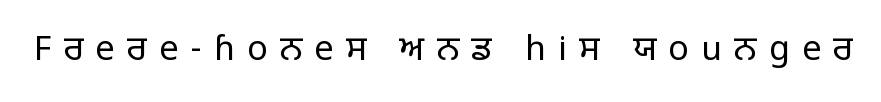
Do the characters align in a grid? No, the font is proportional. Regarding serifs, this sample does without them. Upright lettering throughout. The passage shown is not bold in any degree. The space directly below the letters is spotless.
